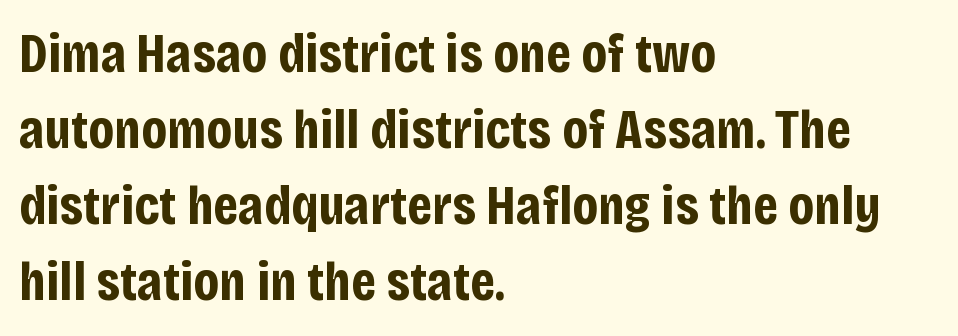
{"serif": "no", "italic": "no", "bold": "yes", "weight": "bold", "width": "condensed", "stroke_contrast": "low", "x_height": "large", "monospaced": "no", "underline": "no", "align": "left", "line_spacing": "normal", "line_spacing_ratio": 1.36, "letter_spacing": "normal", "letter_spacing_em": 0.0, "glyph_px": 56}
